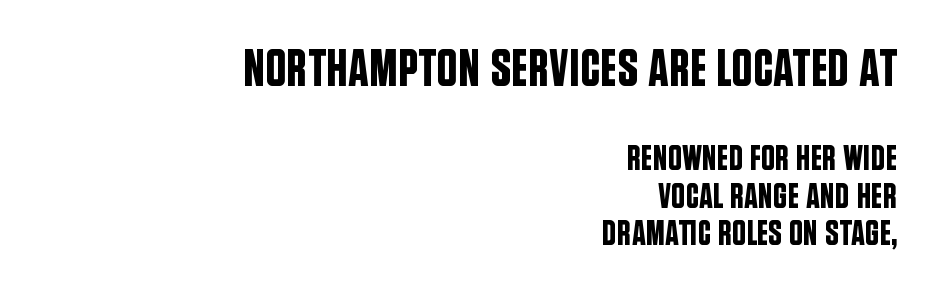
Standard letterfit; no display-style spreading of the glyphs. The letters stand upright; this is a roman face. The text block is weighted toward the right margin, trailing off unevenly leftward. Bare-footed words on every line.
